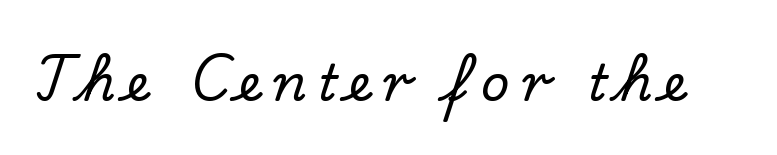
Q: Is the text italic (slanted)? A: Yes.
Q: Is the typeface a serif or a sans-serif typeface? A: Serif.
Q: Is the text underlined? A: No.
Q: Is the spacing between letters normal or unusually wide? A: Unusually wide.
Q: Width (condensed, normal, or wide)? A: Normal.
Q: Stroke contrast? A: Low.
Q: x-height? A: Small.
Q: Monospaced? A: No.
